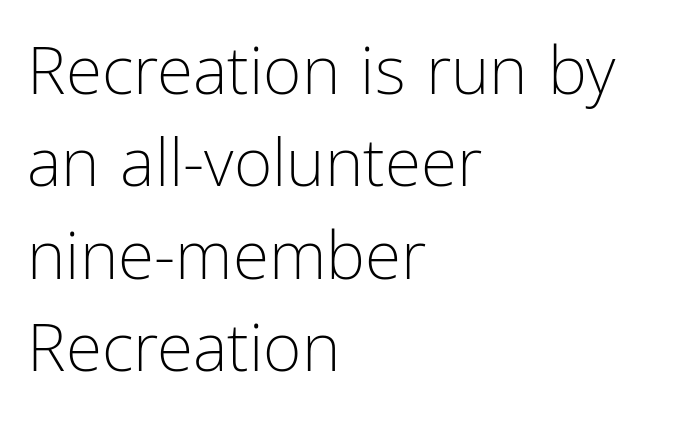
The image shows 66 px light, condensed sans-serif type, upright; set left-aligned, normal line spacing (1.4x), normal letter spacing, not underlined; low stroke contrast and a medium x-height.
